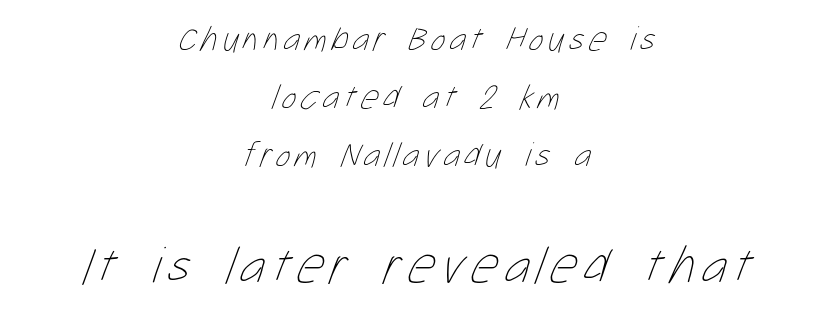
Q: Is the text bold? A: No.
Q: Is the text underlined? A: No.
Q: How is the paragraph aligned? A: Centered.
Q: Is the spacing between lines tight, normal or loose? A: Normal.
Q: Which block of text is set in a larger size, the first (top) or the second (bottom)? A: The second (bottom) one.
Q: Width (condensed, normal, or wide)? A: Condensed.
Q: Stroke contrast? A: Low.
Q: x-height? A: Medium.
Q: Monospaced? A: No.
